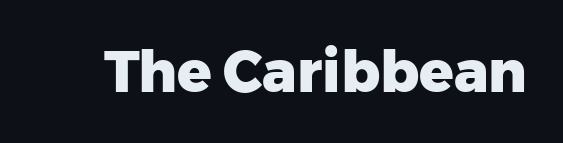
Q: Is the text bold? A: Yes.
Q: Is the text italic (slanted)? A: No, it is upright.
Q: Is the typeface a serif or a sans-serif typeface? A: Sans-serif.
Q: Is the text underlined? A: No.
Q: Is the spacing between letters normal or unusually wide? A: Normal.
Q: Width (condensed, normal, or wide)? A: Normal.
Q: Stroke contrast? A: Low.
Q: x-height? A: Medium.
Q: Monospaced? A: No.
